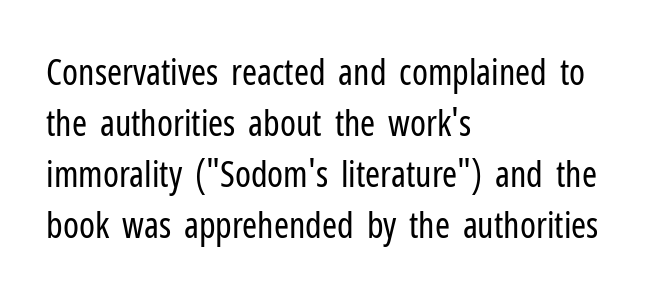
Q: Is the text bold? A: No.
Q: Is the text italic (slanted)? A: No, it is upright.
Q: Is the typeface a serif or a sans-serif typeface? A: Sans-serif.
Q: Is the text underlined? A: No.
Q: How is the paragraph aligned? A: Left-aligned.
Q: Is the spacing between letters normal or unusually wide? A: Normal.
Q: Is the spacing between lines tight, normal or loose? A: Normal.
Q: Width (condensed, normal, or wide)? A: Condensed.
Q: Stroke contrast? A: Low.
Q: x-height? A: Medium.
Q: Monospaced? A: No.
